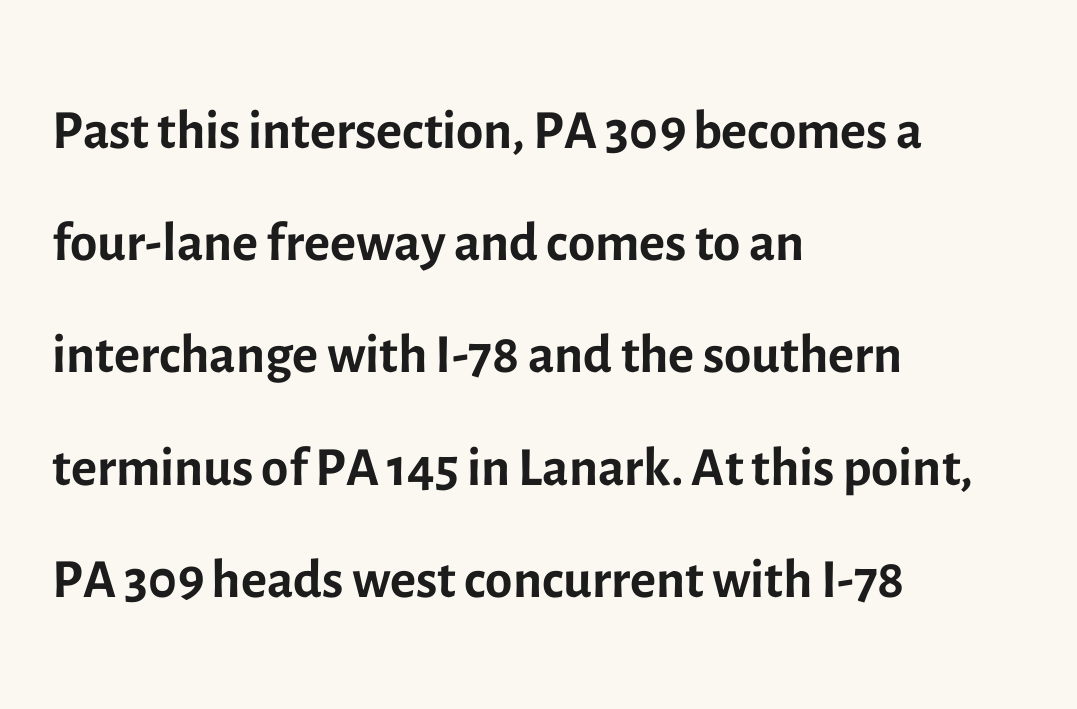
Rule under the text: the space is simply empty. No heavy texture on the line: the type isn't bold. If you drew a line through each stem, it would be perfectly vertical. The text was rendered using a sans face with plain stroke endings. Typeset ragged right — the left edge is the straight one.
